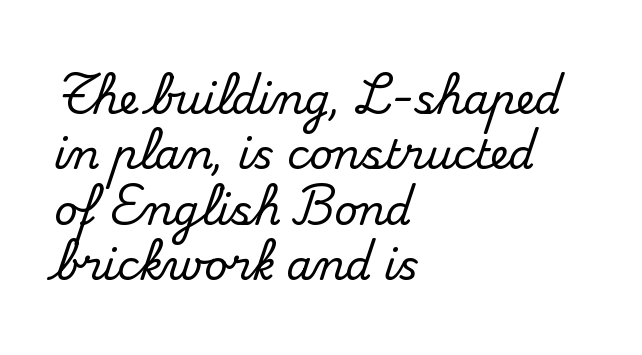
The image shows 41 px text type; set left-aligned, normal line spacing (1.35x), normal letter spacing, not underlined; medium stroke contrast and a small x-height.
